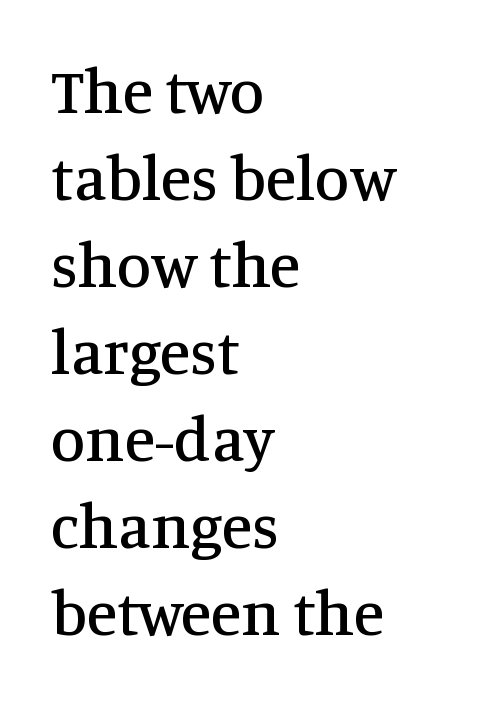
Q: Is the text italic (slanted)? A: No, it is upright.
Q: Is the typeface a serif or a sans-serif typeface? A: Serif.
Q: Is the text underlined? A: No.
Q: How is the paragraph aligned? A: Left-aligned.
Q: Is the spacing between letters normal or unusually wide? A: Normal.
Q: Is the spacing between lines tight, normal or loose? A: Normal.
Q: Width (condensed, normal, or wide)? A: Normal.
Q: Stroke contrast? A: Medium.
Q: x-height? A: Large.
Q: Monospaced? A: No.
